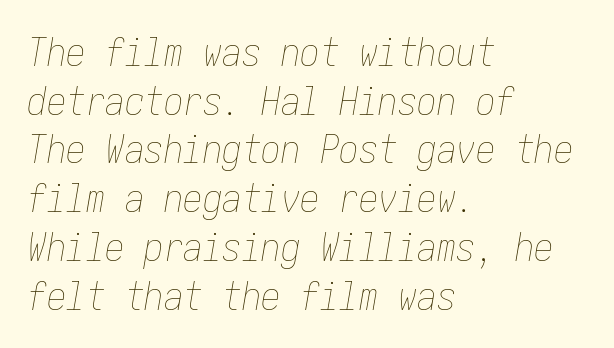
The image shows 39 px thin, condensed type, italic (leaning right); set left-aligned, normal line spacing (1.25x), normal letter spacing, not underlined; low stroke contrast and a medium x-height.
